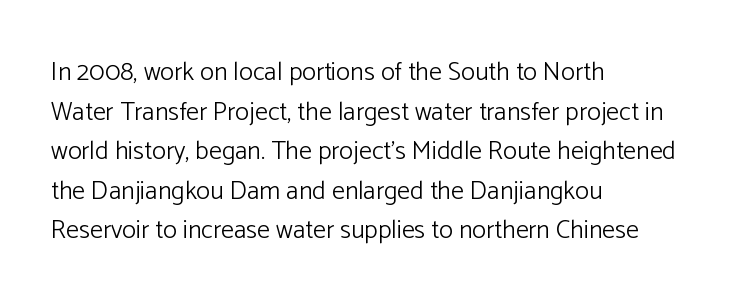
Q: Is the text bold? A: No.
Q: Is the text italic (slanted)? A: No, it is upright.
Q: Is the text underlined? A: No.
Q: How is the paragraph aligned? A: Left-aligned.
Q: Is the spacing between letters normal or unusually wide? A: Normal.
Q: Is the spacing between lines tight, normal or loose? A: Normal.
